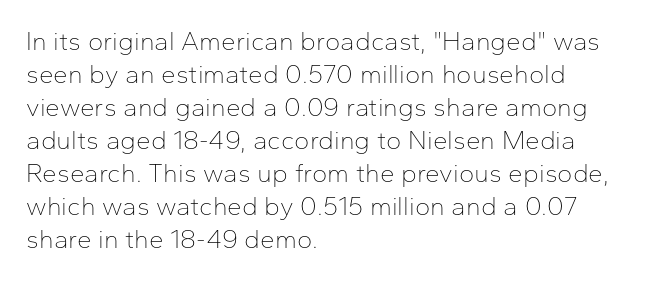
The image shows 26 px text type, upright; set left-aligned, normal line spacing (1.27x), normal letter spacing, not underlined.
